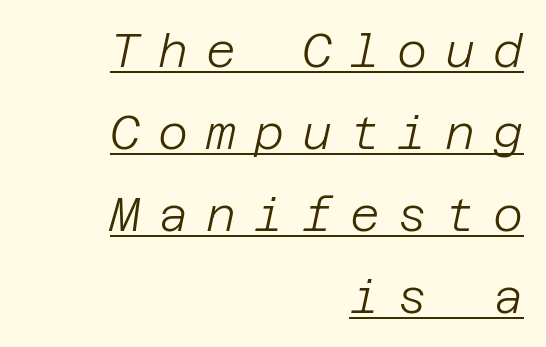
Quick note: italic. A light-to-regular cut is what we see here. Visually the block forms a straight wall on the right and a jagged coastline on the left. The face used here is rendered with a markedly widened letterfit. A rule runs beneath these lines of type.
